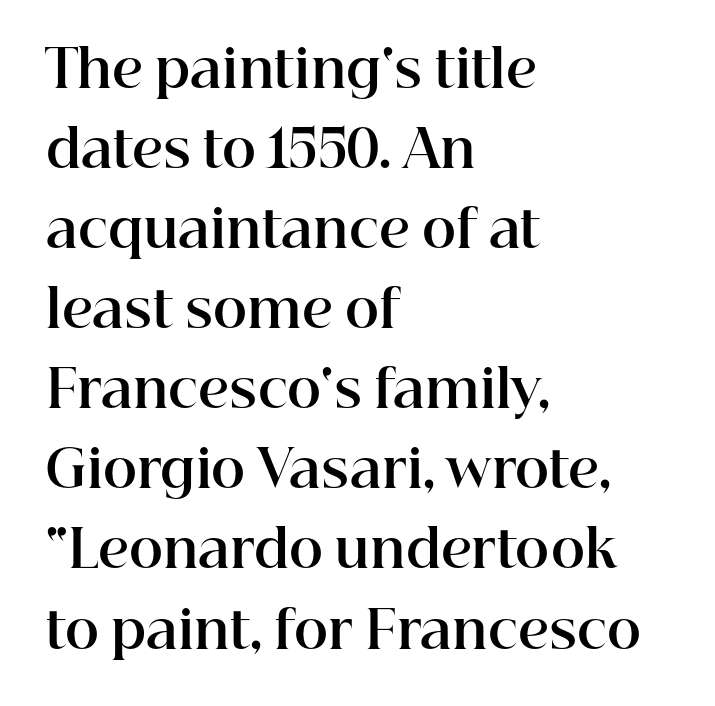
{"serif": "yes", "italic": "no", "bold": "yes", "weight": "bold", "width": "normal", "stroke_contrast": "high", "x_height": "medium", "monospaced": "no", "underline": "no", "align": "left", "line_spacing": "normal", "line_spacing_ratio": 1.54, "letter_spacing": "normal", "letter_spacing_em": 0.0, "glyph_px": 52}
